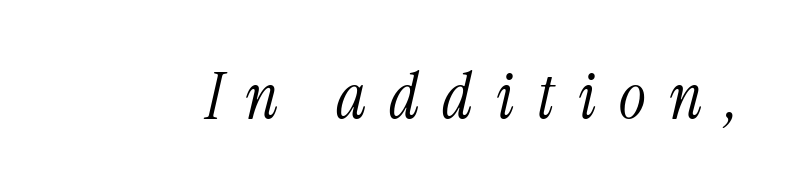
{"serif": "yes", "italic": "yes", "lean": "right", "slant_degrees": 13, "bold": "no", "weight": "light", "width": "condensed", "stroke_contrast": "medium", "x_height": "medium", "monospaced": "no", "underline": "no", "letter_spacing": "wide", "letter_spacing_em": 0.36, "glyph_px": 64}
